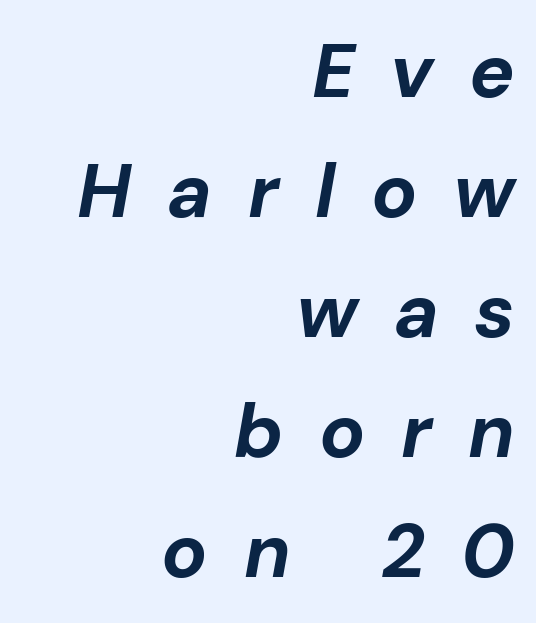
Q: Is the text bold? A: Yes.
Q: Is the text italic (slanted)? A: Yes, it leans right by about 10 degrees.
Q: Is the text underlined? A: No.
Q: How is the paragraph aligned? A: Right-aligned.
Q: Is the spacing between letters normal or unusually wide? A: Unusually wide.
Q: Is the spacing between lines tight, normal or loose? A: Normal.
Q: Width (condensed, normal, or wide)? A: Normal.
Q: Stroke contrast? A: Low.
Q: x-height? A: Medium.
Q: Monospaced? A: No.
